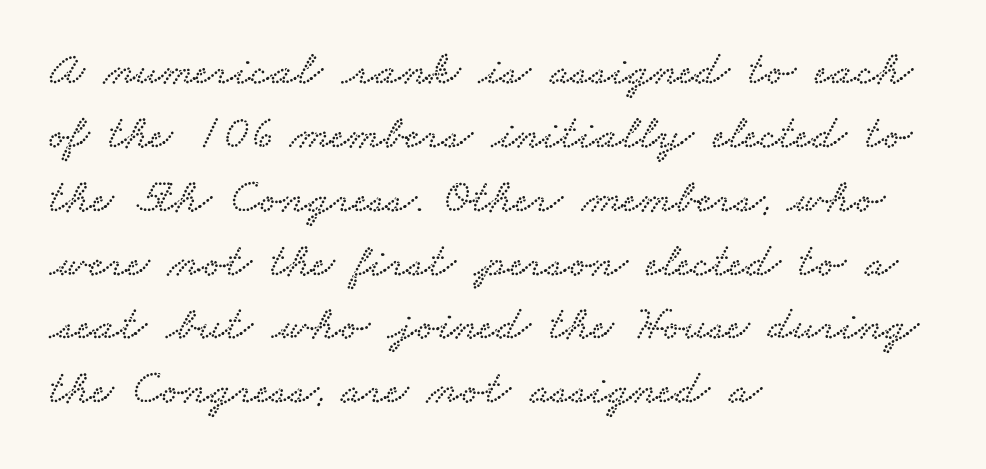
The image shows 48 px wide serif type; set left-aligned, normal line spacing (1.33x), normal letter spacing, not underlined; low stroke contrast and a small x-height.
